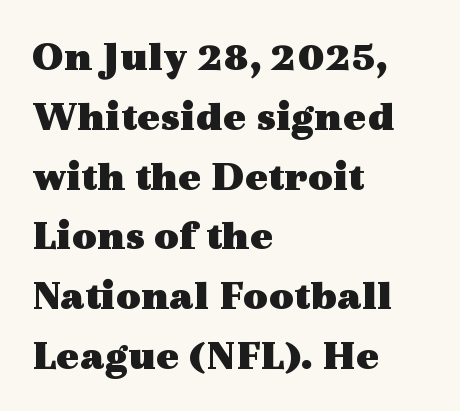
{"serif": "yes", "italic": "no", "bold": "yes", "weight": "heavy", "width": "wide", "x_height": "medium", "monospaced": "no", "underline": "no", "align": "left", "line_spacing": "normal", "line_spacing_ratio": 1.39, "letter_spacing": "normal", "letter_spacing_em": 0.0, "glyph_px": 43}
